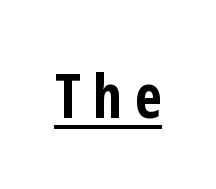
Q: Is the text bold? A: Yes.
Q: Is the text italic (slanted)? A: No, it is upright.
Q: Is the typeface a serif or a sans-serif typeface? A: Sans-serif.
Q: Is the text underlined? A: Yes.
Q: Is the spacing between letters normal or unusually wide? A: Unusually wide.
Q: Width (condensed, normal, or wide)? A: Condensed.
Q: Stroke contrast? A: Low.
Q: x-height? A: Medium.
Q: Monospaced? A: No.
